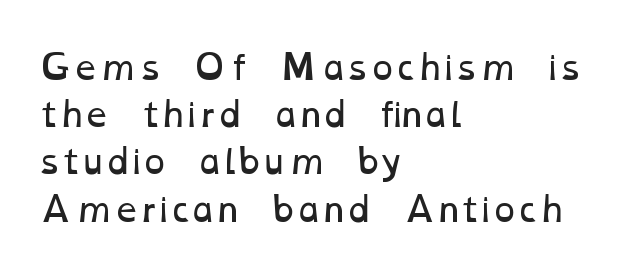
Q: Is the text bold? A: No.
Q: Is the text underlined? A: No.
Q: How is the paragraph aligned? A: Left-aligned.
Q: Is the spacing between letters normal or unusually wide? A: Normal.
Q: Is the spacing between lines tight, normal or loose? A: Normal.
Q: Width (condensed, normal, or wide)? A: Wide.
Q: Stroke contrast? A: Low.
Q: x-height? A: Medium.
Q: Monospaced? A: No.
